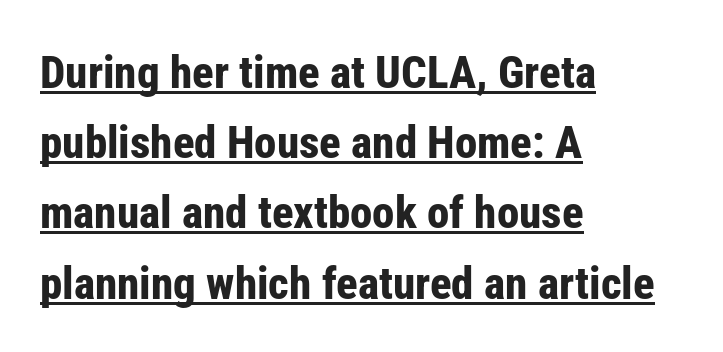
The image shows 45 px bold, condensed sans-serif type, upright; set left-aligned, normal line spacing (1.56x), normal letter spacing, underlined; low stroke contrast and a medium x-height.
